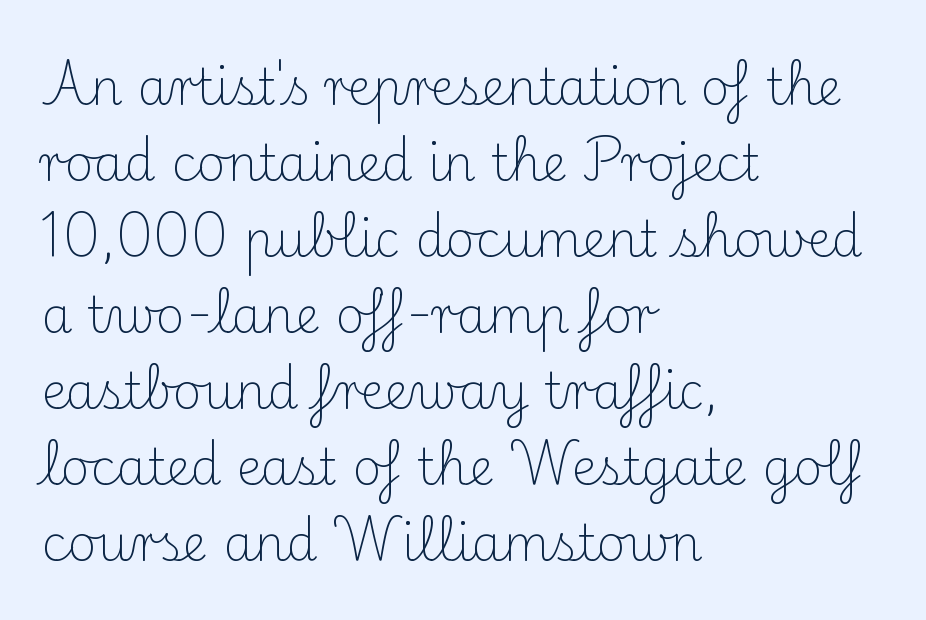
{"serif": "yes", "italic": "no", "bold": "no", "weight": "light", "width": "normal", "stroke_contrast": "medium", "x_height": "small", "monospaced": "no", "underline": "no", "align": "left", "line_spacing": "normal", "line_spacing_ratio": 1.55, "letter_spacing": "normal", "letter_spacing_em": 0.0, "glyph_px": 49}
